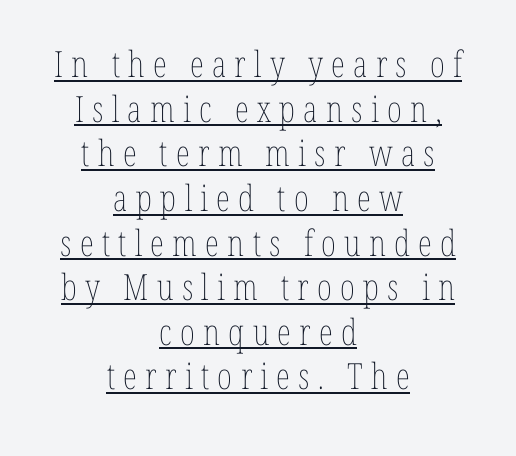
Q: Is the text bold? A: No.
Q: Is the text italic (slanted)? A: No, it is upright.
Q: Is the text underlined? A: Yes.
Q: How is the paragraph aligned? A: Centered.
Q: Is the spacing between letters normal or unusually wide? A: Unusually wide.
Q: Width (condensed, normal, or wide)? A: Condensed.
Q: Stroke contrast? A: Low.
Q: x-height? A: Medium.
Q: Monospaced? A: No.
